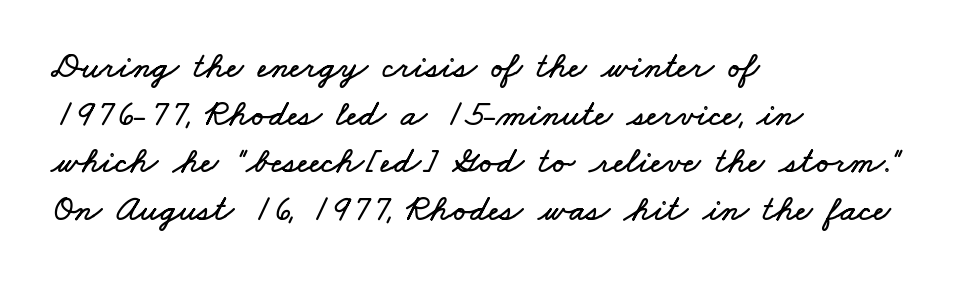
The passage shown stacks its lines at a standard gap. How are the letters spaced? Ordinarily, with no added tracking. Caption: multi-line text, flush left, ragged right. The foot of each line stays bare and open. Note the varied advance widths — an 'i' is clearly narrower than an 'm'.
